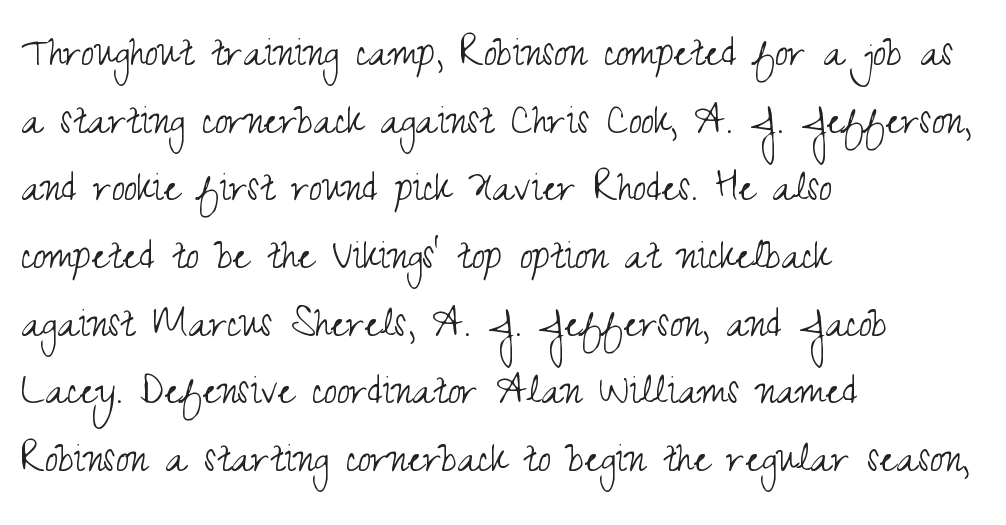
Q: Is the text bold? A: No.
Q: Is the text italic (slanted)? A: No, it is upright.
Q: Is the typeface a serif or a sans-serif typeface? A: Sans-serif.
Q: Is the text underlined? A: No.
Q: How is the paragraph aligned? A: Left-aligned.
Q: Is the spacing between letters normal or unusually wide? A: Normal.
Q: Is the spacing between lines tight, normal or loose? A: Normal.
Q: Width (condensed, normal, or wide)? A: Condensed.
Q: Stroke contrast? A: Medium.
Q: x-height? A: Small.
Q: Monospaced? A: No.
